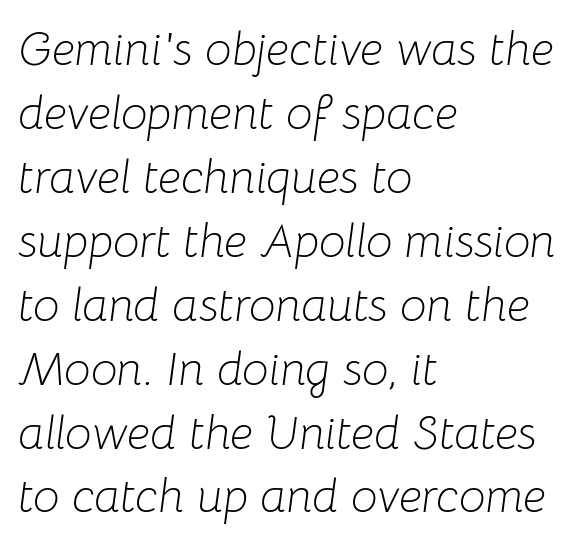
Successive baselines arrive at the customary interval. Notice how the passage keeps a crisp vertical edge on the left only. Designer's note — italics engaged. Underline: absent. Short note: letters normally spaced. The letterforms sit at book weight or below.
